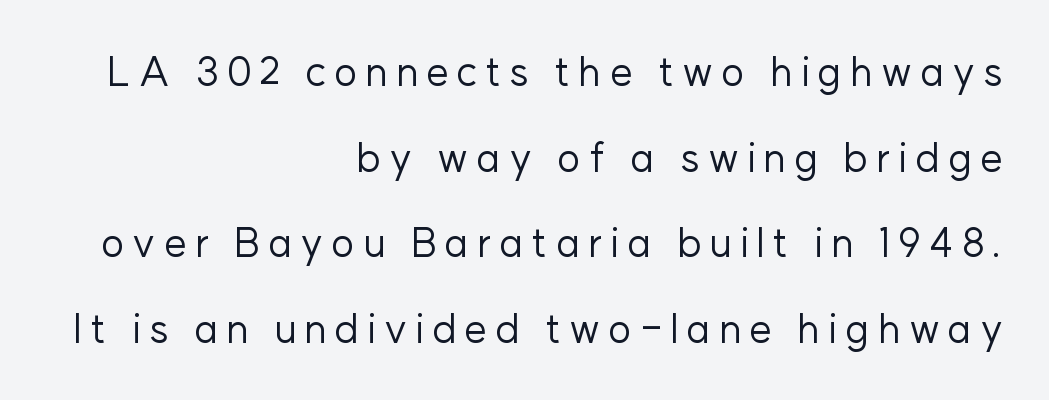
The image shows 40 px regular-weight sans-serif type, upright; set right-aligned, loose line spacing (2.14x), unusually wide letter spacing (+0.2 em), not underlined; low stroke contrast and a medium x-height.
